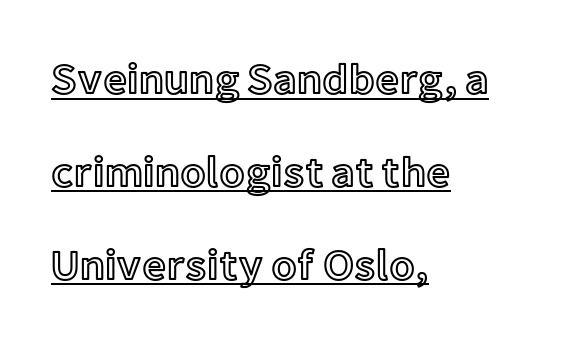
A classic flush-left, rag-right setting is used for this passage. The passage shown is typed in a proportional face where columns would drift. How are the letters spaced? Ordinarily, with no added tracking. A continuous stroke trails under the words, as in a hyperlink.
